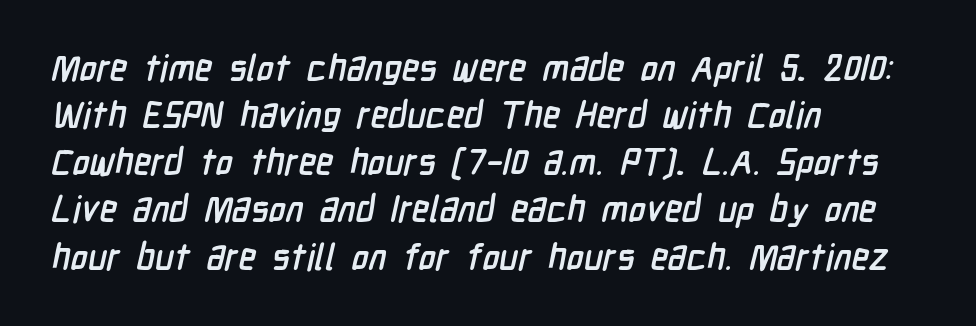
The image shows 36 px semibold, condensed sans-serif type; set left-aligned, normal line spacing (1.31x), normal letter spacing, not underlined; low stroke contrast and a medium x-height.
